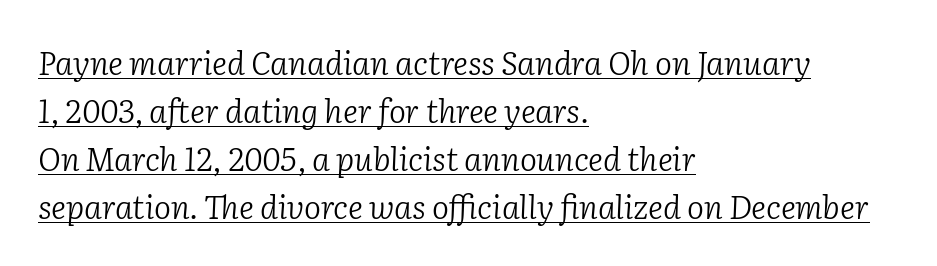
The image shows 32 px light serif type, italic (leaning right); set left-aligned, normal line spacing (1.5x), normal letter spacing, underlined; low stroke contrast and a medium x-height.
